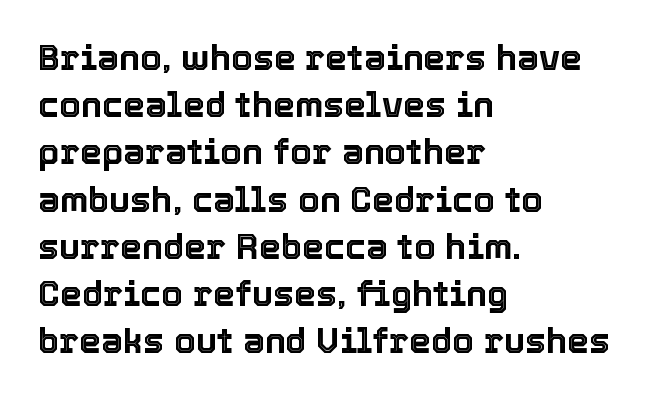
Q: Is the text italic (slanted)? A: No, it is upright.
Q: Is the text underlined? A: No.
Q: How is the paragraph aligned? A: Left-aligned.
Q: Is the spacing between letters normal or unusually wide? A: Normal.
Q: Is the spacing between lines tight, normal or loose? A: Normal.
Q: Width (condensed, normal, or wide)? A: Normal.
Q: x-height? A: Medium.
Q: Monospaced? A: No.
